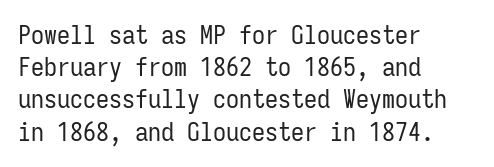
{"italic": "no", "bold": "no", "underline": "no", "align": "left", "line_spacing_ratio": 1.24, "letter_spacing": "normal", "letter_spacing_em": 0.0, "glyph_px": 26}
